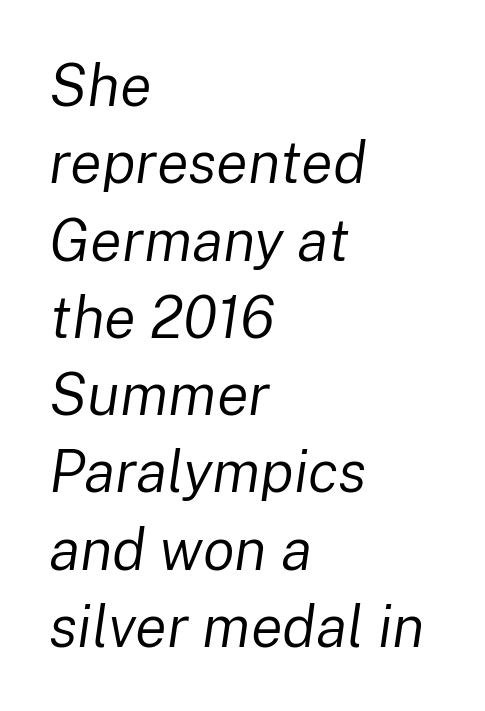
Check under the words: just untouched page. A typesetter would mark this as italic. The letters sit at their default tracking, neither squeezed nor spread. Proportional: the letters do not fall into vertical columns.
